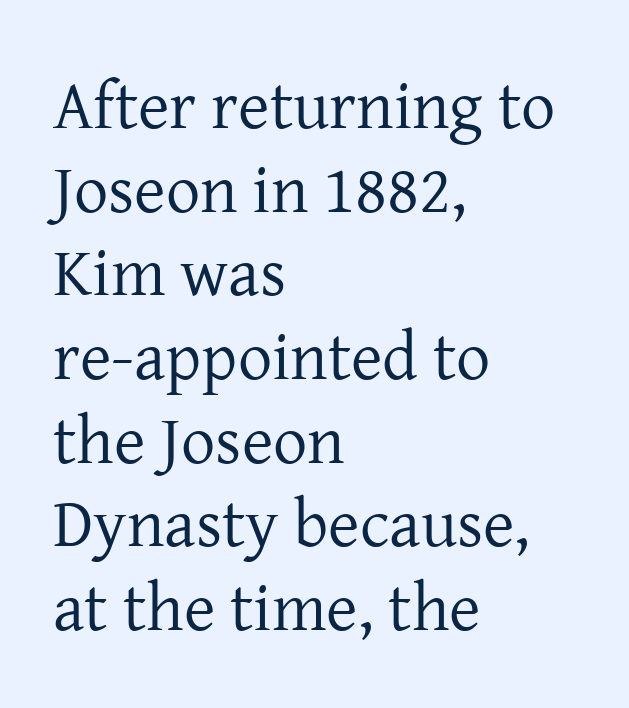
{"serif": "yes", "italic": "no", "bold": "no", "weight": "regular", "width": "normal", "stroke_contrast": "low", "x_height": "medium", "monospaced": "no", "underline": "no", "align": "left", "line_spacing_ratio": 1.23, "letter_spacing": "normal", "letter_spacing_em": 0.0, "glyph_px": 68}
